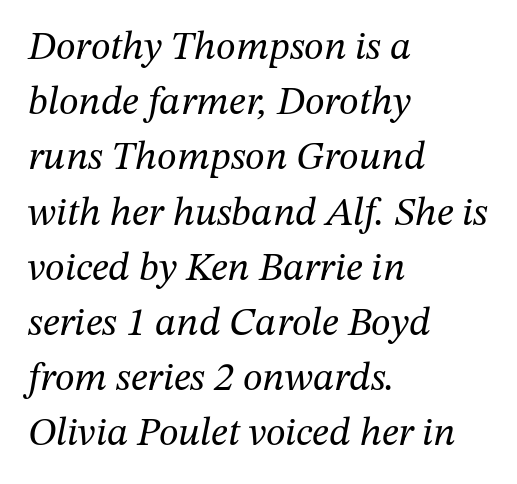
{"serif": "yes", "italic": "yes", "lean": "right", "slant_degrees": 12, "bold": "no", "weight": "regular", "width": "normal", "stroke_contrast": "medium", "x_height": "medium", "monospaced": "no", "underline": "no", "align": "left", "line_spacing": "normal", "line_spacing_ratio": 1.38, "letter_spacing": "normal", "letter_spacing_em": 0.0, "glyph_px": 40}
